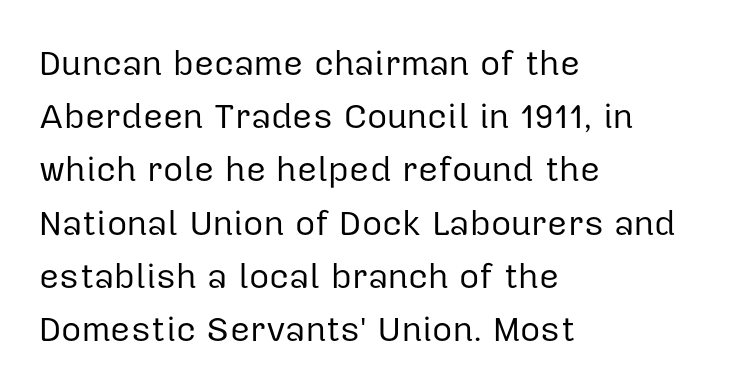
Q: Is the text bold? A: No.
Q: Is the text italic (slanted)? A: No, it is upright.
Q: Is the typeface a serif or a sans-serif typeface? A: Sans-serif.
Q: Is the text underlined? A: No.
Q: How is the paragraph aligned? A: Left-aligned.
Q: Is the spacing between letters normal or unusually wide? A: Normal.
Q: Is the spacing between lines tight, normal or loose? A: Normal.
Q: Width (condensed, normal, or wide)? A: Normal.
Q: Stroke contrast? A: Low.
Q: x-height? A: Medium.
Q: Monospaced? A: No.
